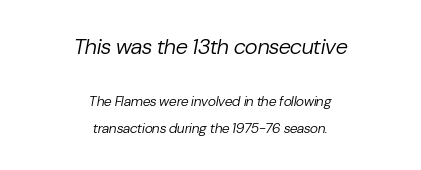
The face used here is rendered with its standard letterfit. Visually, the top section dominates because its glyphs are scaled up. Reading down the block, each line starts at a different indent, mirrored at its end. Plain, unruled lines of type. Successive baselines arrive slowly, with a big drop between each.
